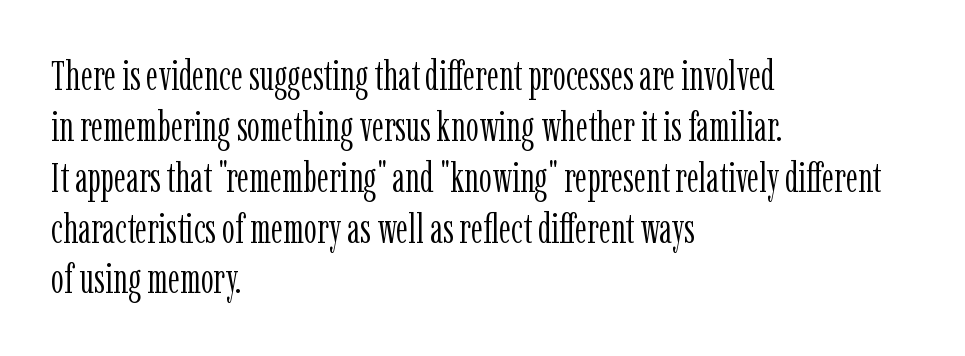
The image shows 41 px light, condensed serif type, upright; set left-aligned, line spacing 1.24x, normal letter spacing, not underlined; low stroke contrast and a medium x-height.
